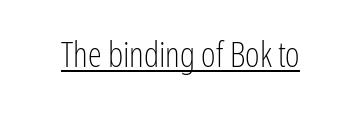
{"serif": "no", "italic": "no", "bold": "no", "weight": "light", "width": "condensed", "stroke_contrast": "low", "x_height": "medium", "monospaced": "no", "underline": "yes", "letter_spacing": "normal", "letter_spacing_em": 0.0, "glyph_px": 35}
